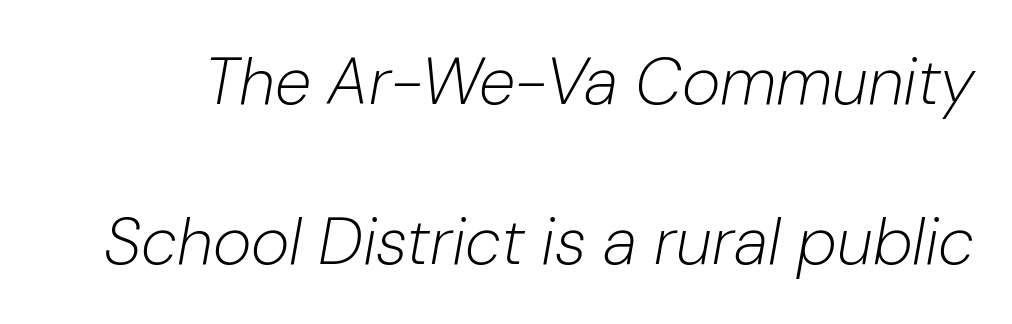
Q: Is the text bold? A: No.
Q: Is the text italic (slanted)? A: Yes, it leans right by about 10 degrees.
Q: Is the text underlined? A: No.
Q: Is the spacing between letters normal or unusually wide? A: Normal.
Q: Is the spacing between lines tight, normal or loose? A: Loose.
Q: Width (condensed, normal, or wide)? A: Normal.
Q: Stroke contrast? A: Low.
Q: x-height? A: Medium.
Q: Monospaced? A: No.
